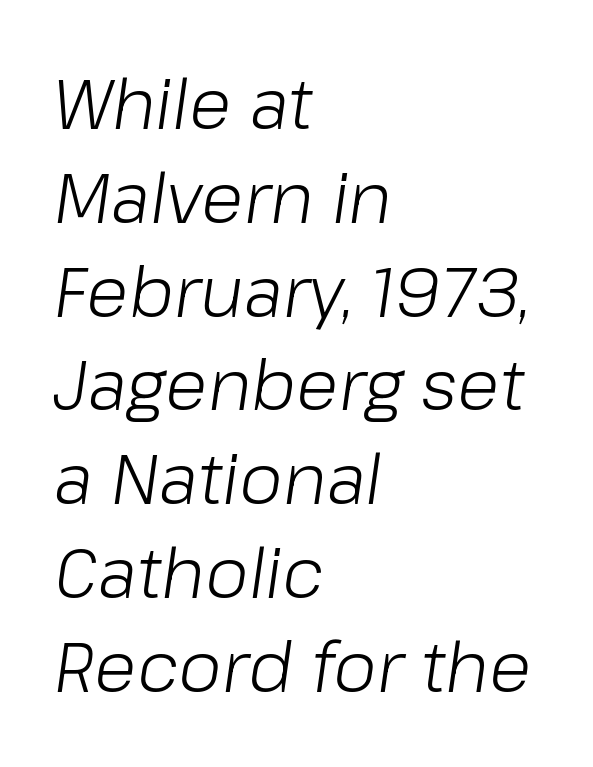
Spacing verdict: proportional, widths tailored to each character. These lines sit exactly where default settings would place them. Caption: standard tracking, unaltered. The paragraph has a hard left edge and a soft right edge. Quick note: underline off. The weight would be labelled regular, book, light, or lighter still.
